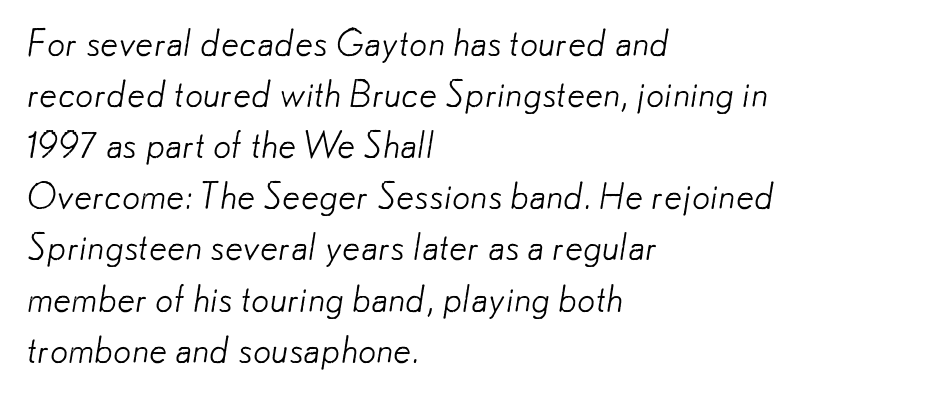
Descenders are the only things crossing below the line. The lines in this sample share a left origin and differ only in where they stop. Honestly, the row spacing looks completely unremarkable. Honestly, the letter spacing is just normal — you wouldn't notice it. No feet cap the strokes, marking this as sans-serif type. A typesetter would call this proportional, since set widths differ per character.
